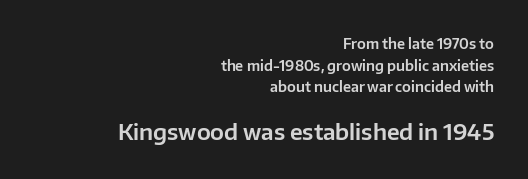
Q: Is the text italic (slanted)? A: No, it is upright.
Q: Is the text underlined? A: No.
Q: How is the paragraph aligned? A: Right-aligned.
Q: Is the spacing between letters normal or unusually wide? A: Normal.
Q: Is the spacing between lines tight, normal or loose? A: Normal.
Q: Which block of text is set in a larger size, the first (top) or the second (bottom)? A: The second (bottom) one.
